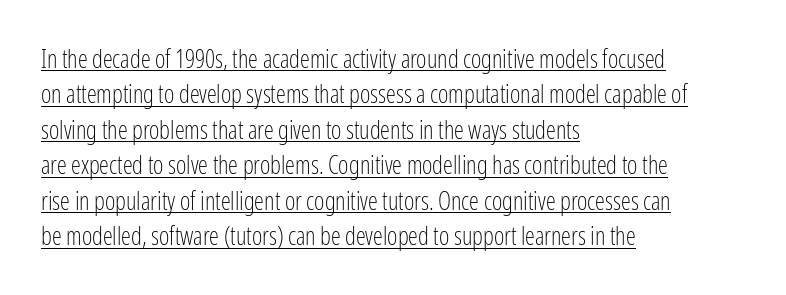
The image shows 25 px text type, upright; set left-aligned, normal line spacing (1.42x), normal letter spacing, underlined.
